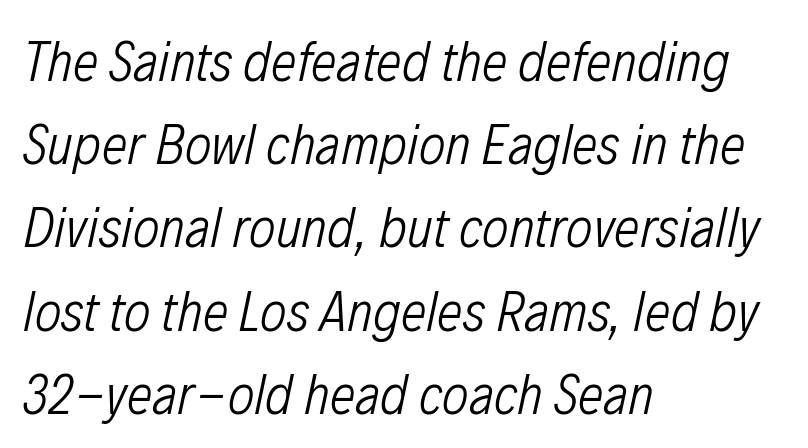
The passage shown is typed in a proportional face where columns would drift. This sample uses plain, unmodified letter spacing. Bare-footed words on every line. The rendering uses a moderate line-height, typical for paragraphs.
